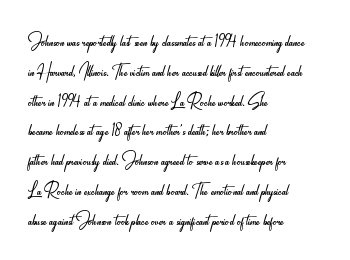
{"bold": "no", "underline": "no", "align": "left", "line_spacing_ratio": 1.24, "letter_spacing": "normal", "letter_spacing_em": 0.0, "glyph_px": 24}
